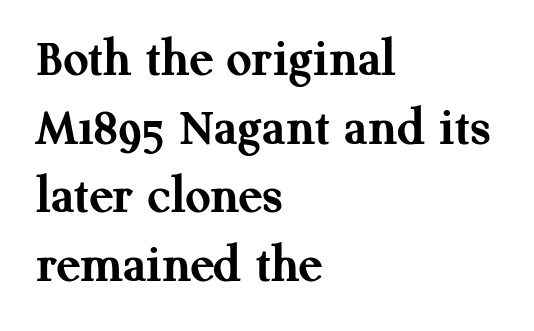
The image shows 55 px semibold serif type, upright; set left-aligned, normal line spacing (1.25x), normal letter spacing, not underlined; medium stroke contrast and a medium x-height.
